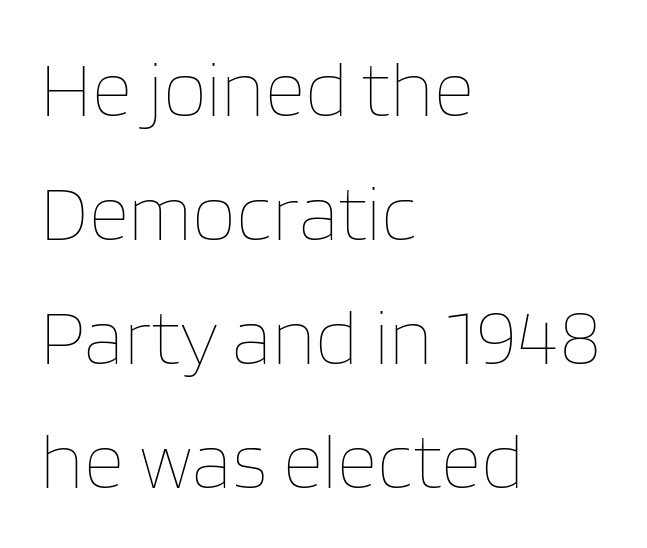
The image shows 79 px thin type, upright; set left-aligned, normal line spacing (1.57x), normal letter spacing, not underlined; low stroke contrast and a large x-height.
